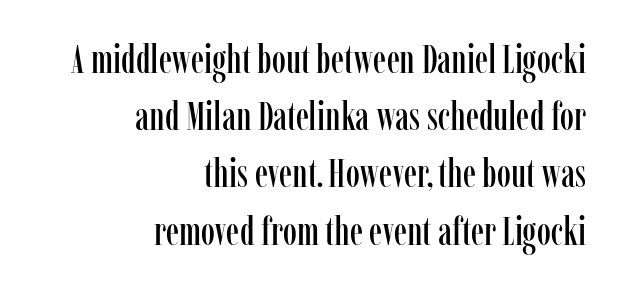
{"serif": "yes", "italic": "no", "width": "condensed", "stroke_contrast": "low", "x_height": "medium", "monospaced": "no", "underline": "no", "align": "right", "line_spacing": "normal", "line_spacing_ratio": 1.43, "letter_spacing": "normal", "letter_spacing_em": 0.0, "glyph_px": 40}
